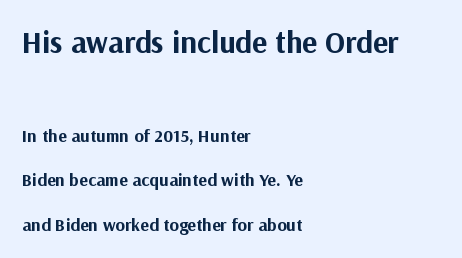
These lines stand farther apart than default settings would place them. A classic flush-left, rag-right setting is used for this passage. In terms of letterspacing, this is plain default setting. The letters stand straight up with perfectly vertical stems.
